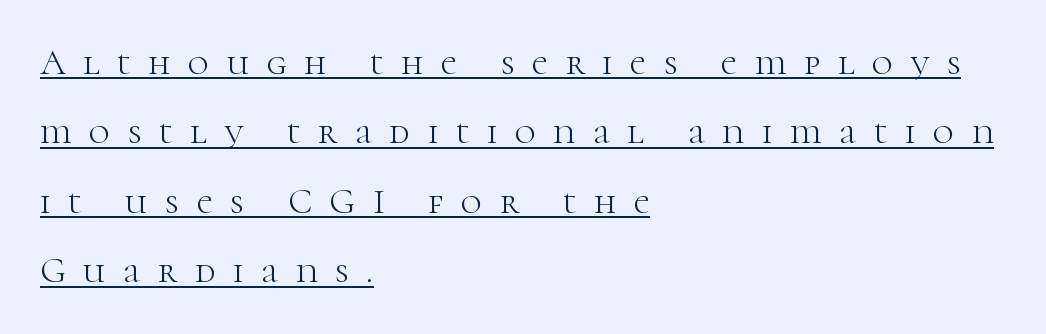
Q: Is the text bold? A: No.
Q: Is the text italic (slanted)? A: No, it is upright.
Q: Is the typeface a serif or a sans-serif typeface? A: Serif.
Q: Is the text underlined? A: Yes.
Q: How is the paragraph aligned? A: Left-aligned.
Q: Is the spacing between letters normal or unusually wide? A: Unusually wide.
Q: Is the spacing between lines tight, normal or loose? A: Loose.
Q: Width (condensed, normal, or wide)? A: Normal.
Q: Stroke contrast? A: High.
Q: x-height? A: Medium.
Q: Monospaced? A: No.
